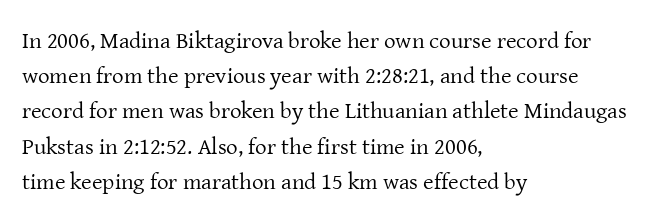
Q: Is the text bold? A: No.
Q: Is the text italic (slanted)? A: No, it is upright.
Q: Is the text underlined? A: No.
Q: How is the paragraph aligned? A: Left-aligned.
Q: Is the spacing between letters normal or unusually wide? A: Normal.
Q: Is the spacing between lines tight, normal or loose? A: Normal.
